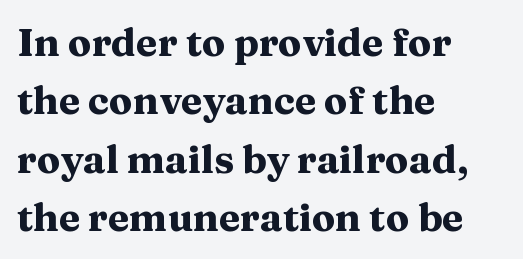
Q: Is the text bold? A: Yes.
Q: Is the text italic (slanted)? A: No, it is upright.
Q: Is the typeface a serif or a sans-serif typeface? A: Serif.
Q: Is the text underlined? A: No.
Q: How is the paragraph aligned? A: Left-aligned.
Q: Is the spacing between letters normal or unusually wide? A: Normal.
Q: Is the spacing between lines tight, normal or loose? A: Normal.
Q: Width (condensed, normal, or wide)? A: Wide.
Q: Stroke contrast? A: Medium.
Q: x-height? A: Medium.
Q: Monospaced? A: No.
